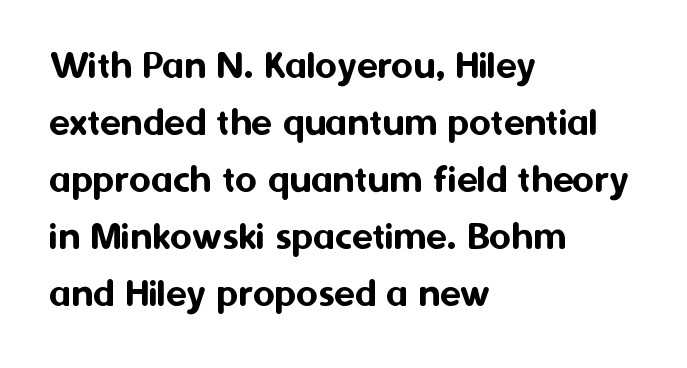
Q: Is the text italic (slanted)? A: No, it is upright.
Q: Is the typeface a serif or a sans-serif typeface? A: Sans-serif.
Q: Is the text underlined? A: No.
Q: How is the paragraph aligned? A: Left-aligned.
Q: Is the spacing between letters normal or unusually wide? A: Normal.
Q: Is the spacing between lines tight, normal or loose? A: Normal.
Q: Width (condensed, normal, or wide)? A: Normal.
Q: Stroke contrast? A: Medium.
Q: x-height? A: Medium.
Q: Monospaced? A: No.
